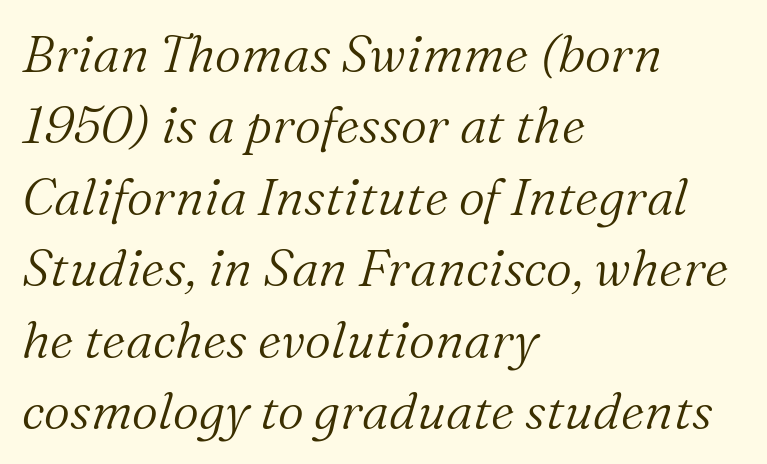
The image shows 51 px light serif type, italic (leaning right); set left-aligned, normal line spacing (1.4x), normal letter spacing, not underlined; medium stroke contrast and a medium x-height.
